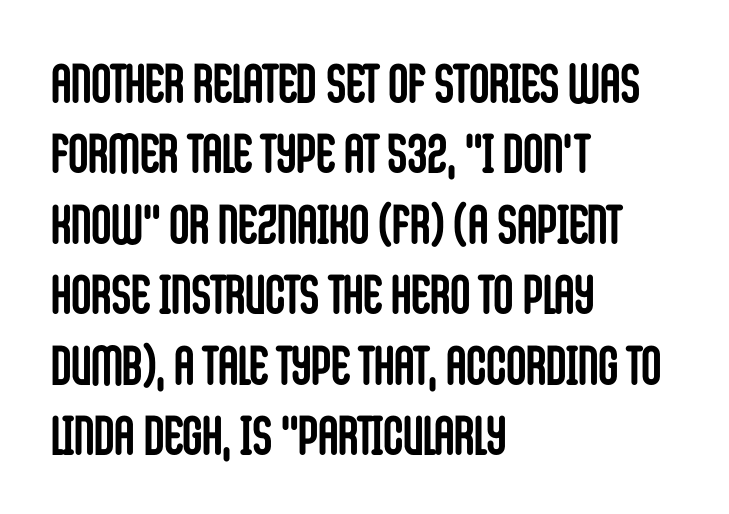
Q: Is the text bold? A: Yes.
Q: Is the text italic (slanted)? A: No, it is upright.
Q: Is the typeface a serif or a sans-serif typeface? A: Sans-serif.
Q: Is the text underlined? A: No.
Q: How is the paragraph aligned? A: Left-aligned.
Q: Is the spacing between letters normal or unusually wide? A: Normal.
Q: Is the spacing between lines tight, normal or loose? A: Normal.
Q: Width (condensed, normal, or wide)? A: Condensed.
Q: Stroke contrast? A: Low.
Q: x-height? A: Large.
Q: Monospaced? A: No.
